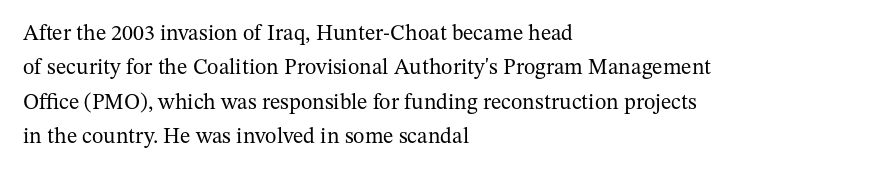
{"italic": "no", "bold": "no", "underline": "no", "align": "left", "line_spacing": "normal", "line_spacing_ratio": 1.56, "letter_spacing": "normal", "letter_spacing_em": 0.0, "glyph_px": 22}
